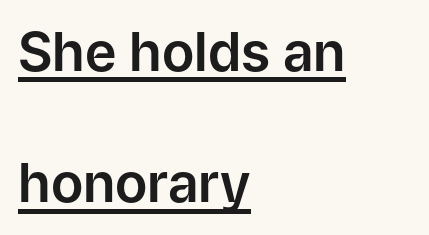
The image shows 54 px sans-serif type, upright; set left-aligned, loose line spacing (2.43x), normal letter spacing, underlined; low stroke contrast and a medium x-height.
